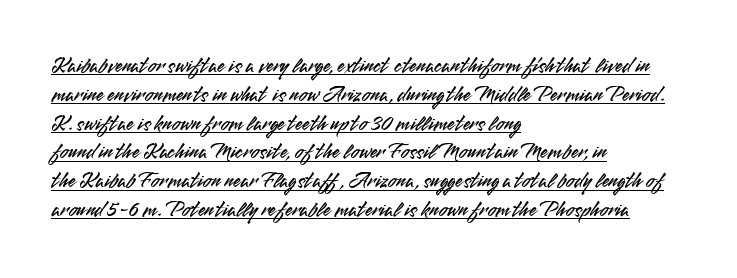
{"underline": "yes", "align": "left", "line_spacing": "normal", "line_spacing_ratio": 1.31, "letter_spacing": "normal", "letter_spacing_em": 0.0, "glyph_px": 22}
